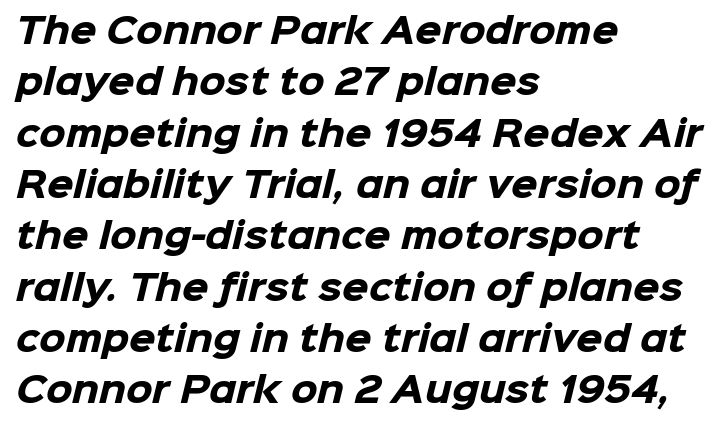
Q: Is the text bold? A: Yes.
Q: Is the typeface a serif or a sans-serif typeface? A: Sans-serif.
Q: Is the text underlined? A: No.
Q: How is the paragraph aligned? A: Left-aligned.
Q: Is the spacing between letters normal or unusually wide? A: Normal.
Q: Is the spacing between lines tight, normal or loose? A: Normal.
Q: Width (condensed, normal, or wide)? A: Normal.
Q: Stroke contrast? A: Low.
Q: x-height? A: Medium.
Q: Monospaced? A: No.
